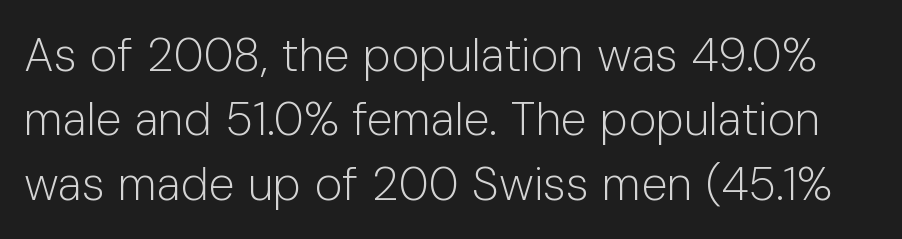
The characters are drawn with everyday or finer stroke widths. The rendering uses natural spacing where letterforms have individual widths. The passage shown is typeset with a sans-serif family. Vertical spacing — default. Italic: no, the glyphs are upright roman.
